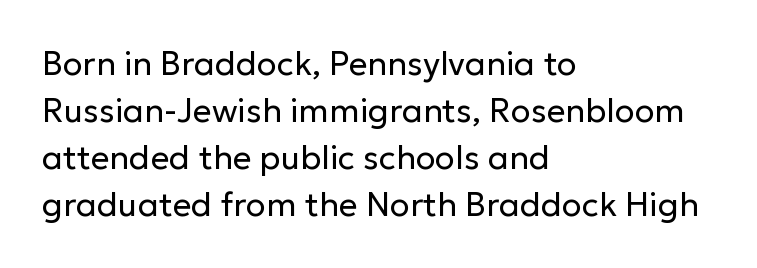
{"serif": "no", "italic": "no", "bold": "no", "weight": "regular", "width": "normal", "stroke_contrast": "low", "x_height": "medium", "monospaced": "no", "underline": "no", "align": "left", "line_spacing": "normal", "line_spacing_ratio": 1.42, "letter_spacing": "normal", "letter_spacing_em": 0.0, "glyph_px": 33}
